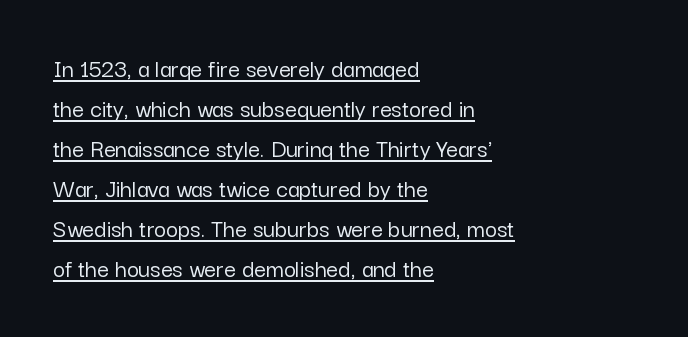
Q: Is the text italic (slanted)? A: No, it is upright.
Q: Is the text underlined? A: Yes.
Q: How is the paragraph aligned? A: Left-aligned.
Q: Is the spacing between letters normal or unusually wide? A: Normal.
Q: Is the spacing between lines tight, normal or loose? A: Normal.
